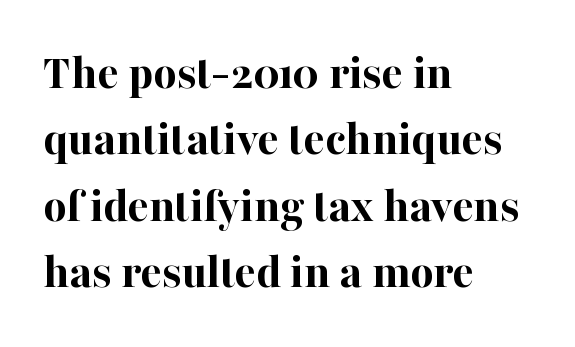
Q: Is the text bold? A: Yes.
Q: Is the text italic (slanted)? A: No, it is upright.
Q: Is the typeface a serif or a sans-serif typeface? A: Serif.
Q: Is the text underlined? A: No.
Q: How is the paragraph aligned? A: Left-aligned.
Q: Is the spacing between letters normal or unusually wide? A: Normal.
Q: Is the spacing between lines tight, normal or loose? A: Normal.
Q: Width (condensed, normal, or wide)? A: Normal.
Q: Stroke contrast? A: High.
Q: x-height? A: Medium.
Q: Monospaced? A: No.
